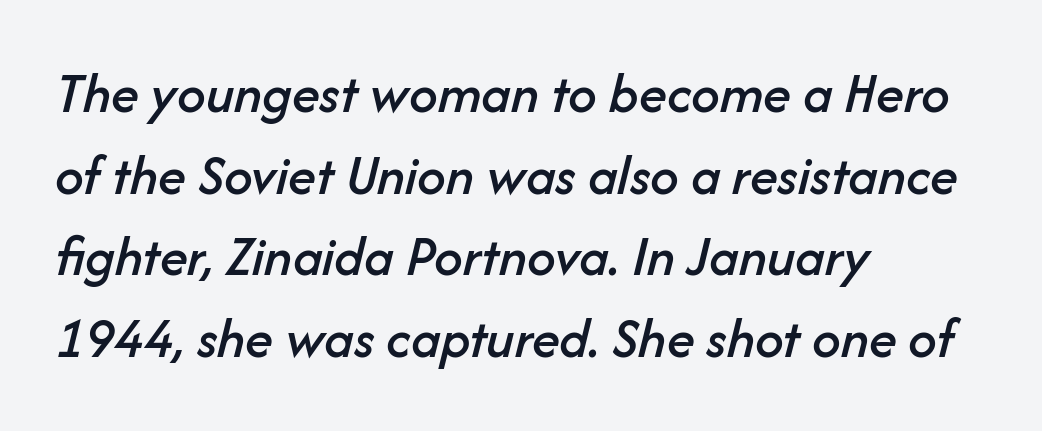
{"italic": "yes", "lean": "right", "slant_degrees": 14, "width": "normal", "stroke_contrast": "low", "x_height": "medium", "monospaced": "no", "underline": "no", "align": "left", "line_spacing": "normal", "line_spacing_ratio": 1.43, "letter_spacing": "normal", "letter_spacing_em": 0.0, "glyph_px": 57}
